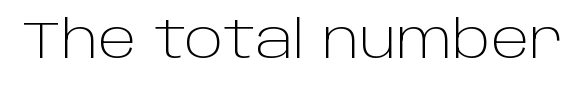
Q: Is the text bold? A: No.
Q: Is the text italic (slanted)? A: No, it is upright.
Q: Is the typeface a serif or a sans-serif typeface? A: Sans-serif.
Q: Is the text underlined? A: No.
Q: Is the spacing between letters normal or unusually wide? A: Normal.
Q: Width (condensed, normal, or wide)? A: Normal.
Q: Stroke contrast? A: Low.
Q: x-height? A: Large.
Q: Monospaced? A: No.
